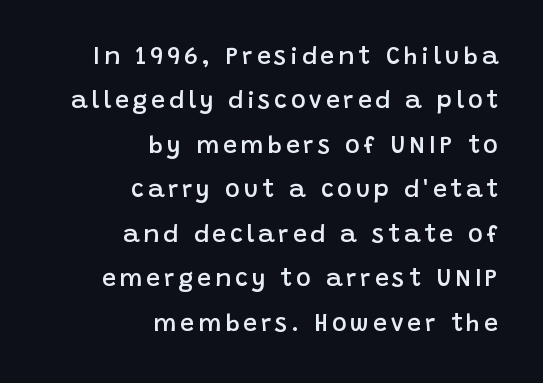
In terms of posture, this sample is upright. Heft: intermediate — a semibold. Just letters on the line, the space beneath them empty. The compositor pushed each line to the right boundary.
